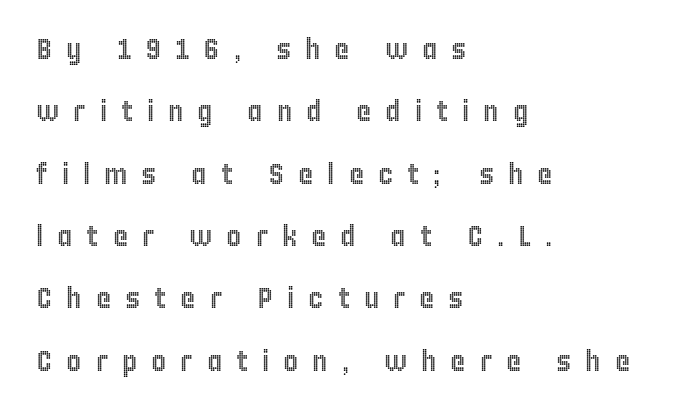
{"italic": "no", "width": "condensed", "x_height": "large", "monospaced": "no", "underline": "no", "align": "left", "line_spacing": "loose", "line_spacing_ratio": 2.15, "letter_spacing": "wide", "letter_spacing_em": 0.48, "glyph_px": 29}
